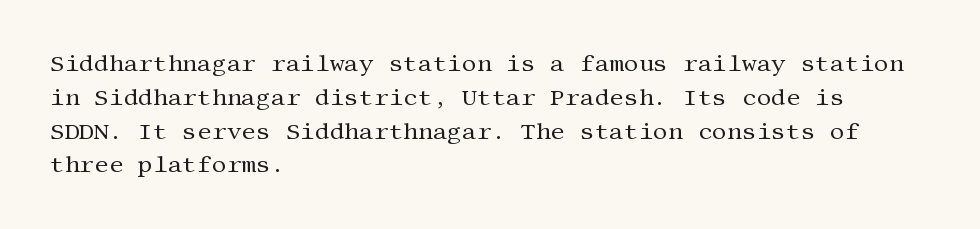
{"italic": "no", "bold": "no", "underline": "no", "align": "left", "line_spacing": "normal", "line_spacing_ratio": 1.47, "letter_spacing": "normal", "letter_spacing_em": 0.0, "glyph_px": 23}
